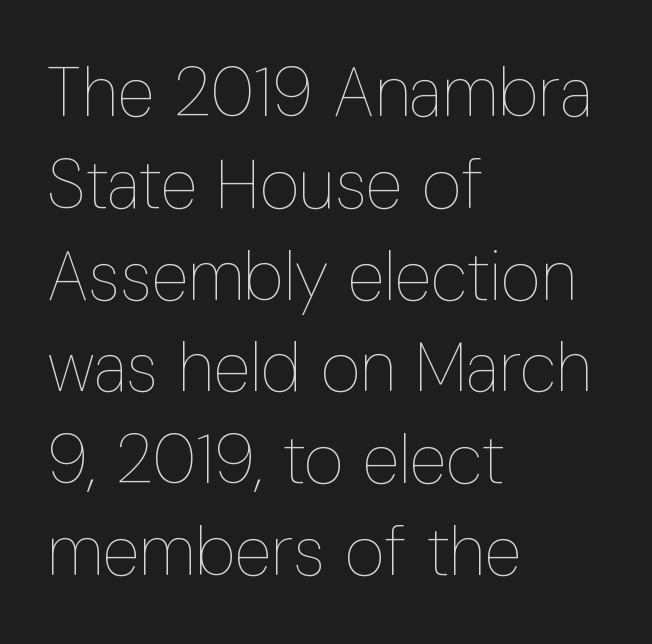
A normal amount of white space separates one row of letters from the next. Varying glyph widths throughout — classic text-font behaviour. These glyphs show unthickened strokes, regular width or finer. Characters follow at the spacing the type designer built in. Nobody drew a line under any word here. If you drew a line through each stem, it would be perfectly vertical.
